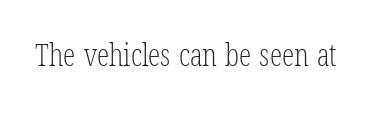
Q: Is the text bold? A: No.
Q: Is the typeface a serif or a sans-serif typeface? A: Serif.
Q: Is the text underlined? A: No.
Q: Is the spacing between letters normal or unusually wide? A: Normal.
Q: Width (condensed, normal, or wide)? A: Condensed.
Q: Stroke contrast? A: Low.
Q: x-height? A: Medium.
Q: Monospaced? A: No.
